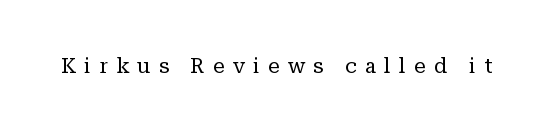
{"italic": "no", "bold": "no", "underline": "no", "letter_spacing": "wide", "letter_spacing_em": 0.39, "glyph_px": 21}
